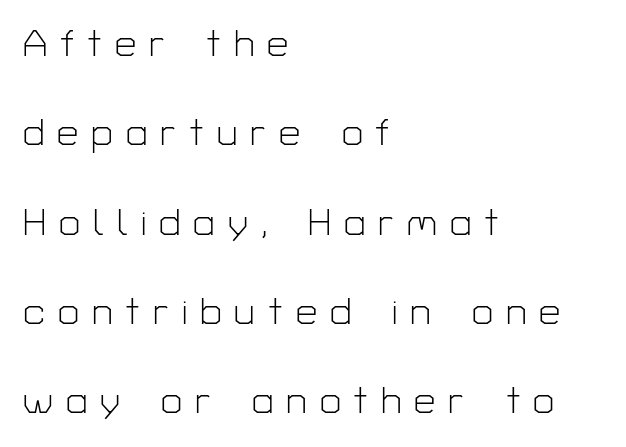
{"serif": "no", "italic": "no", "bold": "no", "weight": "light", "width": "normal", "stroke_contrast": "low", "x_height": "medium", "monospaced": "no", "underline": "no", "align": "left", "line_spacing": "loose", "line_spacing_ratio": 2.35, "letter_spacing": "wide", "letter_spacing_em": 0.34, "glyph_px": 38}
